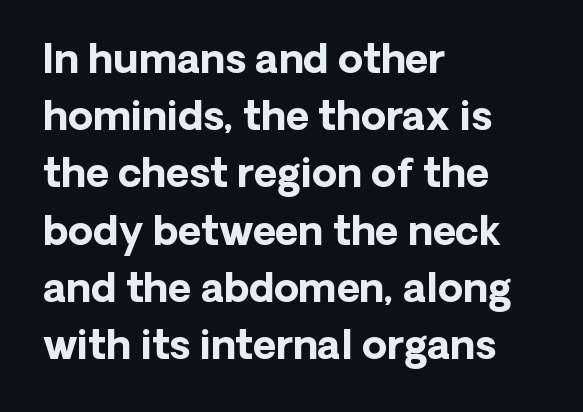
{"serif": "no", "italic": "no", "bold": "yes", "weight": "bold", "width": "normal", "stroke_contrast": "low", "x_height": "medium", "monospaced": "no", "underline": "no", "align": "left", "line_spacing": "normal", "line_spacing_ratio": 1.43, "letter_spacing": "normal", "letter_spacing_em": 0.0, "glyph_px": 40}
